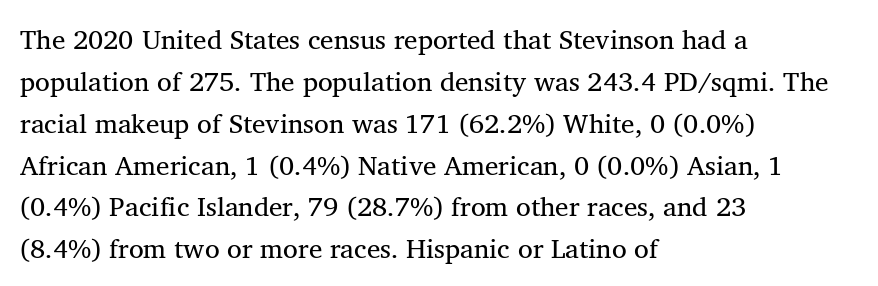
{"italic": "no", "bold": "no", "underline": "no", "align": "left", "line_spacing": "normal", "line_spacing_ratio": 1.55, "letter_spacing": "normal", "letter_spacing_em": 0.0, "glyph_px": 27}
